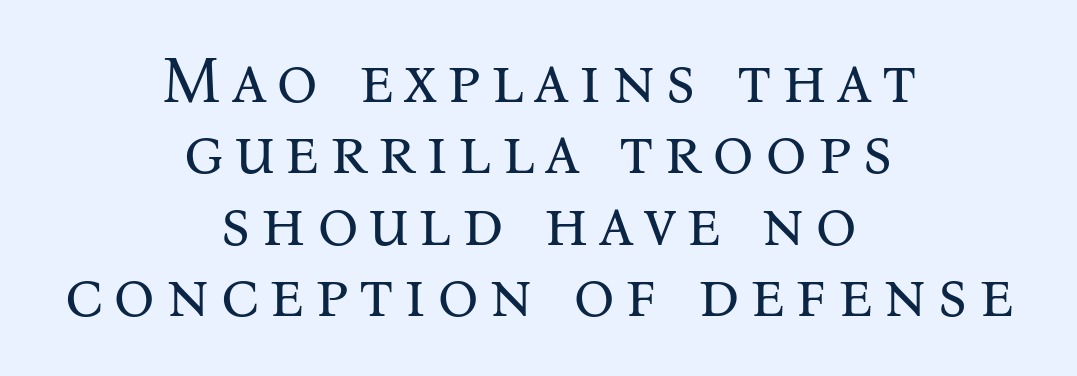
{"serif": "yes", "italic": "no", "bold": "no", "weight": "regular", "width": "normal", "stroke_contrast": "medium", "x_height": "medium", "monospaced": "no", "underline": "no", "align": "center", "line_spacing": "tight", "line_spacing_ratio": 1.1, "glyph_px": 65}
